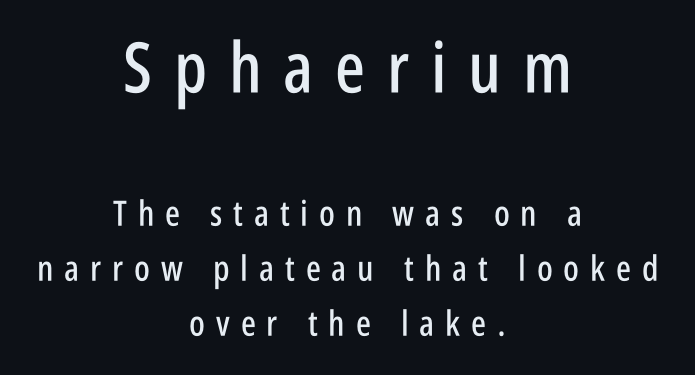
The image shows 70 px condensed sans-serif type, upright; set centered, normal line spacing (1.58x), unusually wide letter spacing (+0.31 em), not underlined; the first (top) block is 2.0x larger; low stroke contrast and a large x-height.
